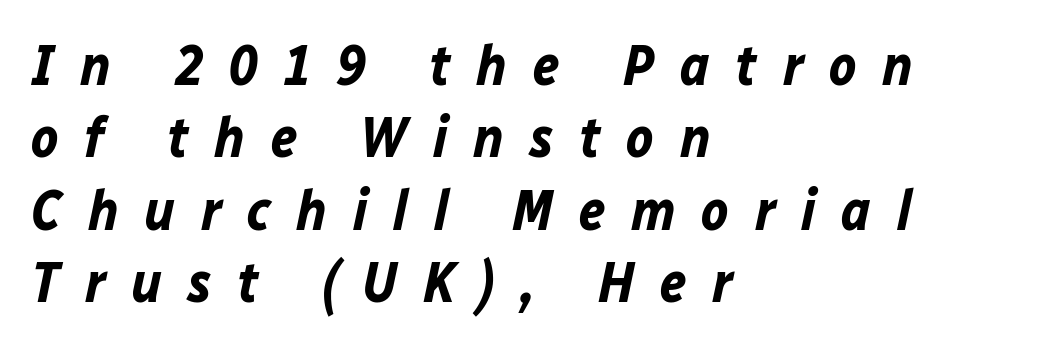
{"italic": "yes", "lean": "right", "slant_degrees": 12, "bold": "yes", "weight": "bold", "width": "normal", "stroke_contrast": "low", "x_height": "medium", "monospaced": "no", "underline": "no", "align": "left", "line_spacing": "normal", "line_spacing_ratio": 1.27, "letter_spacing": "wide", "letter_spacing_em": 0.45, "glyph_px": 57}
